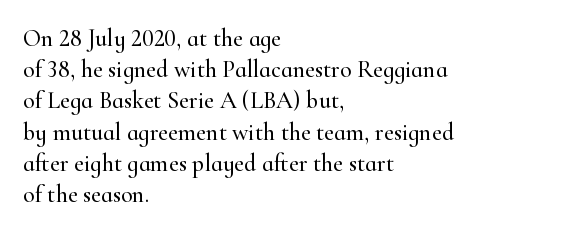
{"italic": "no", "underline": "no", "align": "left", "line_spacing": "normal", "line_spacing_ratio": 1.3, "letter_spacing": "normal", "letter_spacing_em": 0.0, "glyph_px": 24}
